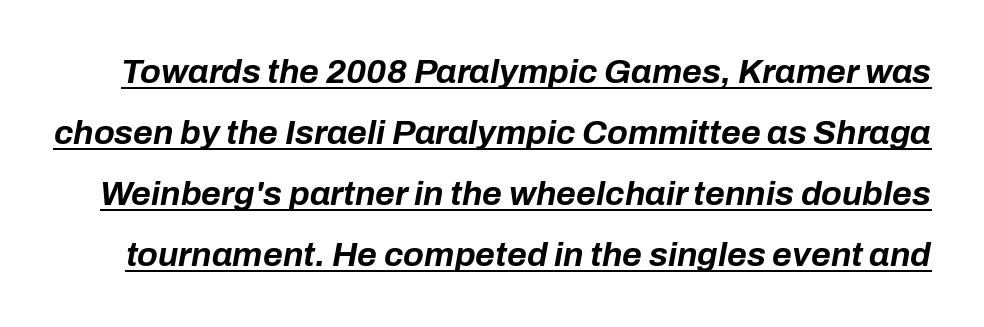
{"italic": "yes", "lean": "right", "slant_degrees": 10, "bold": "yes", "weight": "bold", "width": "normal", "stroke_contrast": "low", "x_height": "medium", "monospaced": "no", "underline": "yes", "line_spacing_ratio": 1.79, "letter_spacing": "normal", "letter_spacing_em": 0.0, "glyph_px": 34}
